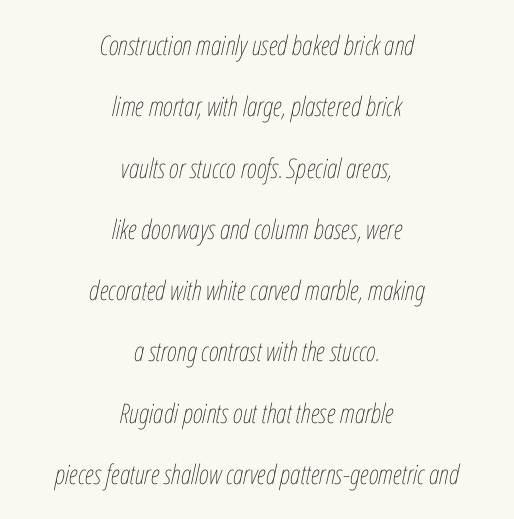
{"italic": "yes", "lean": "right", "slant_degrees": 12, "bold": "no", "underline": "no", "align": "center", "line_spacing": "loose", "line_spacing_ratio": 2.27, "letter_spacing": "normal", "letter_spacing_em": 0.0, "glyph_px": 27}
